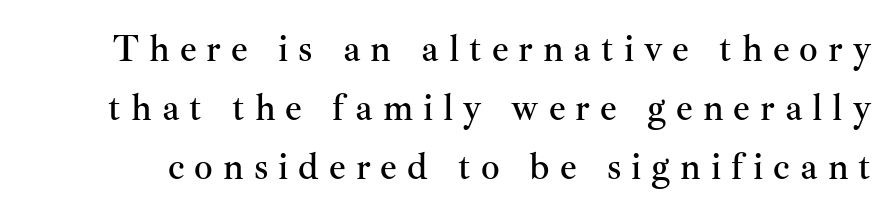
The image shows 37 px serif type, upright; set normal line spacing (1.6x), unusually wide letter spacing (+0.27 em), not underlined; medium stroke contrast and a small x-height.
